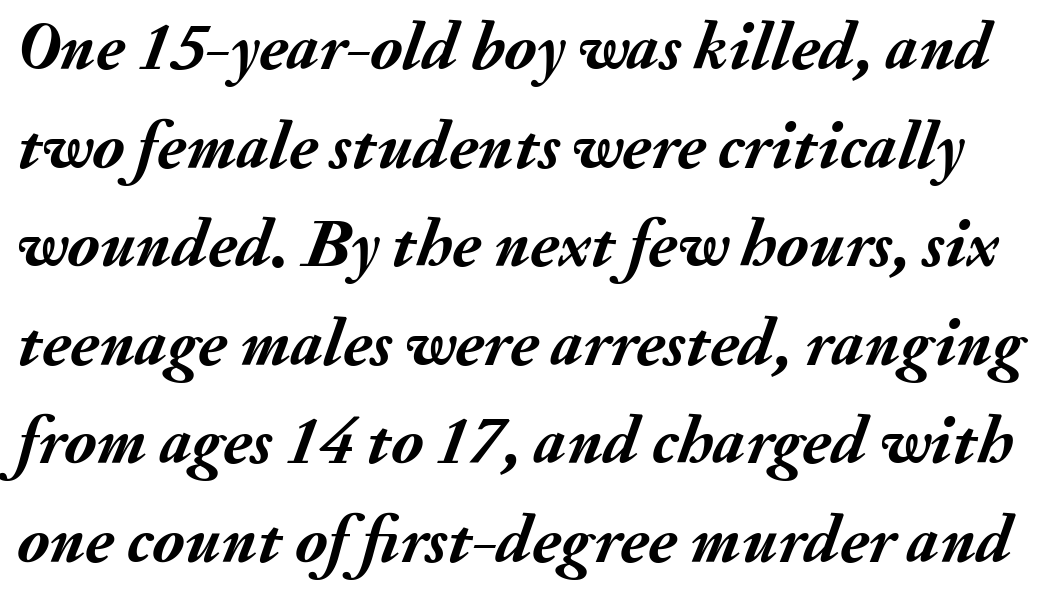
The image shows 68 px semibold type, italic (leaning right); set normal line spacing (1.45x), normal letter spacing, not underlined; medium stroke contrast and a small x-height.
